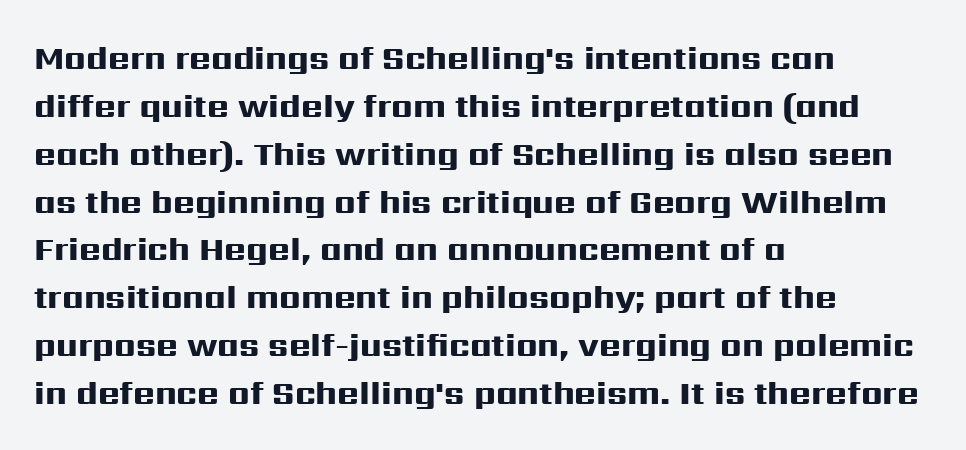
Q: Is the text bold? A: Yes.
Q: Is the text italic (slanted)? A: No, it is upright.
Q: Is the typeface a serif or a sans-serif typeface? A: Sans-serif.
Q: Is the text underlined? A: No.
Q: How is the paragraph aligned? A: Left-aligned.
Q: Is the spacing between letters normal or unusually wide? A: Normal.
Q: Is the spacing between lines tight, normal or loose? A: Normal.
Q: Width (condensed, normal, or wide)? A: Wide.
Q: Stroke contrast? A: High.
Q: x-height? A: Medium.
Q: Monospaced? A: No.
